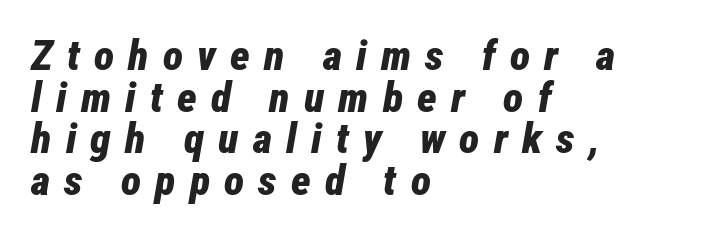
{"italic": "yes", "lean": "right", "slant_degrees": 12, "bold": "yes", "weight": "bold", "width": "condensed", "stroke_contrast": "low", "x_height": "medium", "monospaced": "no", "underline": "no", "align": "left", "line_spacing": "tight", "line_spacing_ratio": 0.99, "letter_spacing": "wide", "letter_spacing_em": 0.34, "glyph_px": 42}
